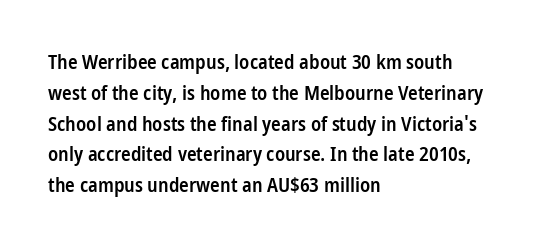
{"italic": "no", "bold": "semi", "underline": "no", "align": "left", "line_spacing": "normal", "line_spacing_ratio": 1.54, "letter_spacing": "normal", "letter_spacing_em": 0.0, "glyph_px": 20}
